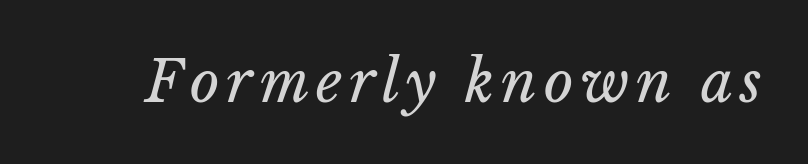
The image shows 57 px regular-weight type; set not underlined; low stroke contrast and a medium x-height.
